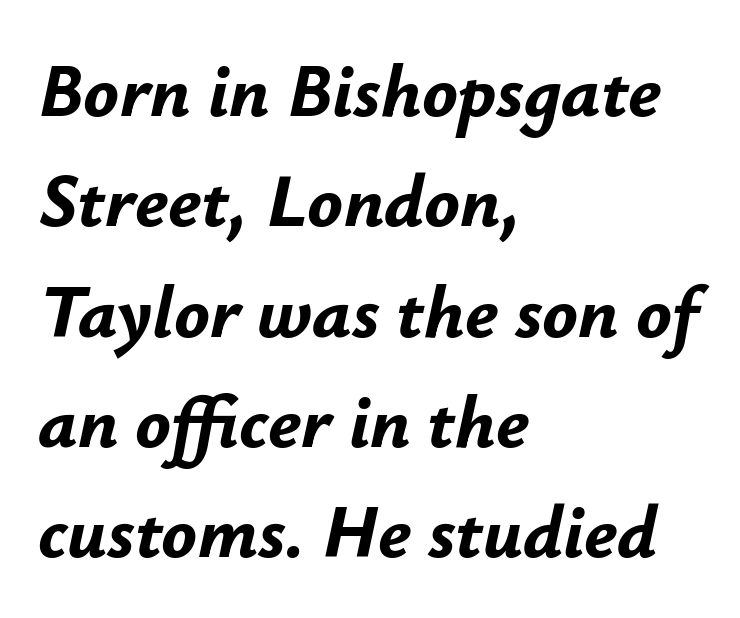
Q: Is the text bold? A: Yes.
Q: Is the text italic (slanted)? A: Yes, it leans right by about 12 degrees.
Q: Is the text underlined? A: No.
Q: How is the paragraph aligned? A: Left-aligned.
Q: Is the spacing between letters normal or unusually wide? A: Normal.
Q: Is the spacing between lines tight, normal or loose? A: Normal.
Q: Width (condensed, normal, or wide)? A: Normal.
Q: Stroke contrast? A: Low.
Q: x-height? A: Small.
Q: Monospaced? A: No.
